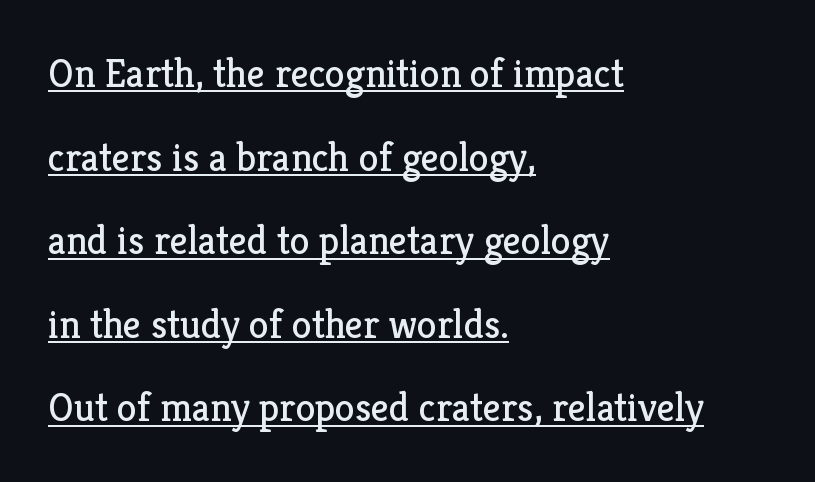
A great deal of white space separates one row of letters from the next. Are there feet on the stems? There are — it's a serif. No letter is thick-stroked: the sample isn't bold. The horizontal fit of the characters is conventional and even. Line beginnings align vertically; line endings do not.
